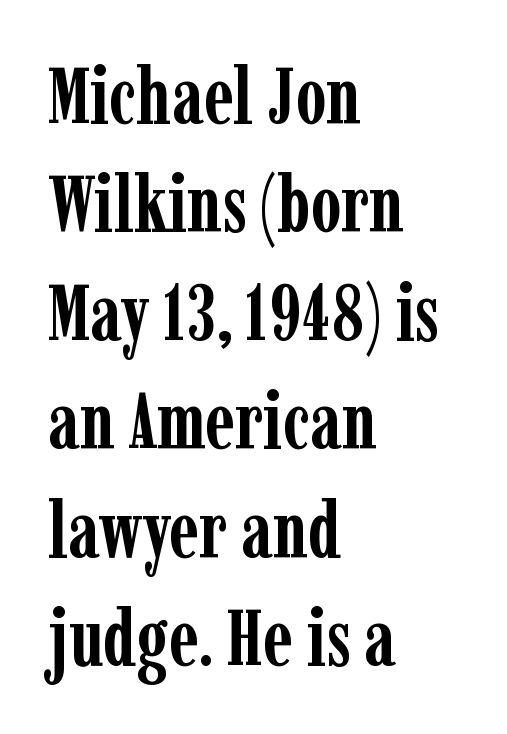
The image shows 78 px semibold, condensed serif type, upright; set left-aligned, normal line spacing (1.39x), normal letter spacing, not underlined; low stroke contrast and a medium x-height.
